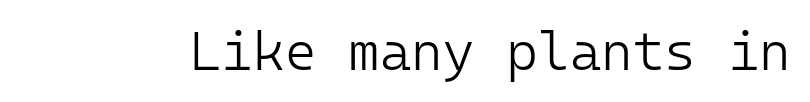
Are there feet on the stems? There aren't — it's a sans. Stroke mass is kept to a normal reading level or below. The face used here is monospaced, like something from a code editor. These lines keep a tight, regular rhythm from letter to letter. Each row of text sits above clean, open space.
